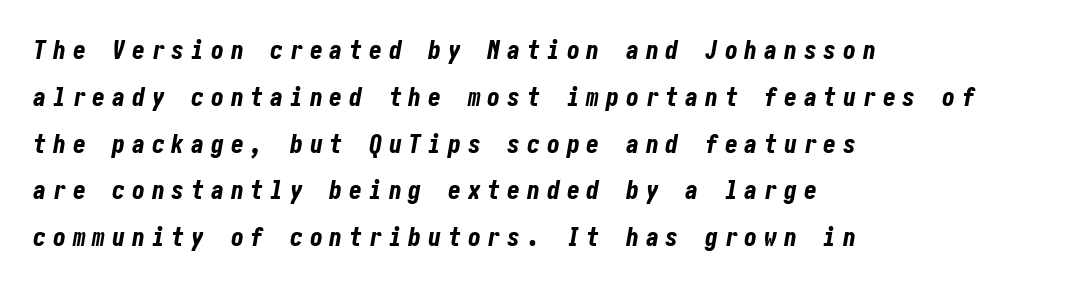
The image shows 26 px bold type, italic (leaning right); set left-aligned, line spacing 1.8x, unusually wide letter spacing (+0.26 em), not underlined.
